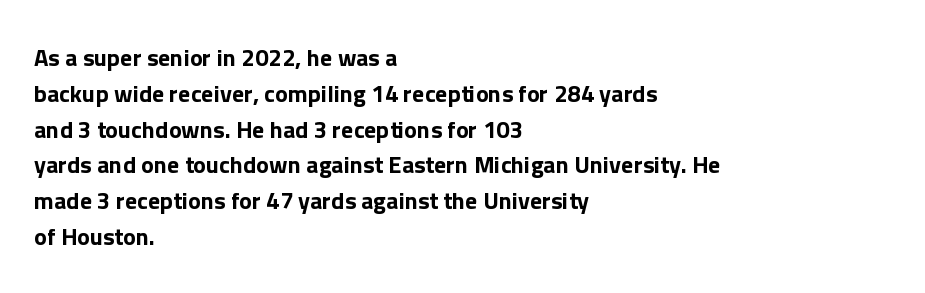
{"italic": "no", "underline": "no", "align": "left", "line_spacing": "normal", "line_spacing_ratio": 1.49, "letter_spacing": "normal", "letter_spacing_em": 0.0, "glyph_px": 24}
